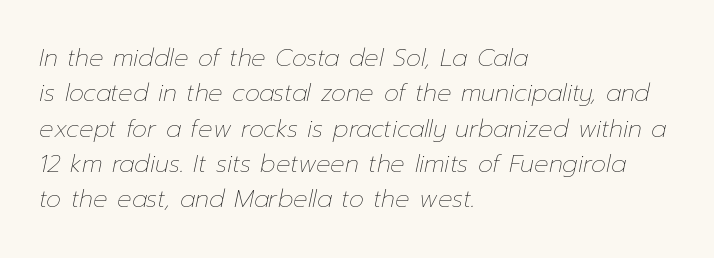
{"italic": "yes", "lean": "right", "slant_degrees": 12, "bold": "no", "underline": "no", "align": "left", "line_spacing": "normal", "line_spacing_ratio": 1.47, "letter_spacing": "normal", "letter_spacing_em": 0.0, "glyph_px": 24}
